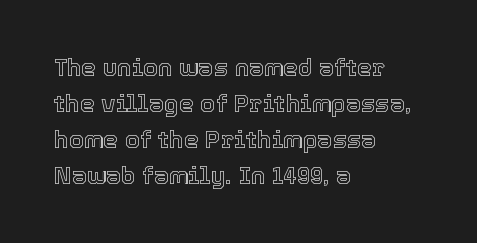
The image shows 24 px text type, upright; set left-aligned, normal line spacing (1.5x), normal letter spacing, not underlined.
